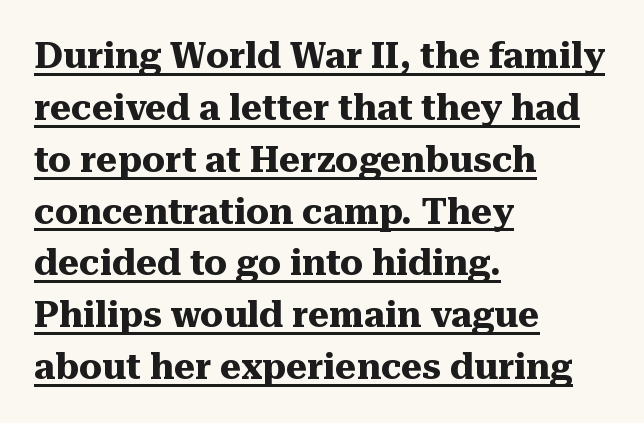
{"serif": "yes", "italic": "no", "bold": "yes", "weight": "heavy", "width": "normal", "stroke_contrast": "medium", "x_height": "medium", "monospaced": "no", "underline": "yes", "align": "left", "line_spacing": "normal", "line_spacing_ratio": 1.44, "letter_spacing": "normal", "letter_spacing_em": 0.0, "glyph_px": 36}
